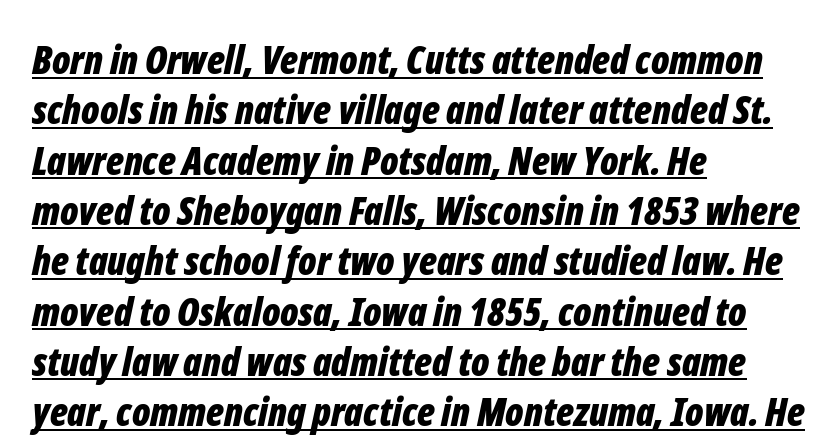
{"italic": "yes", "lean": "right", "slant_degrees": 12, "bold": "yes", "weight": "bold", "width": "condensed", "stroke_contrast": "low", "x_height": "medium", "monospaced": "no", "underline": "yes", "align": "left", "line_spacing": "normal", "line_spacing_ratio": 1.29, "letter_spacing": "normal", "letter_spacing_em": 0.0, "glyph_px": 39}
